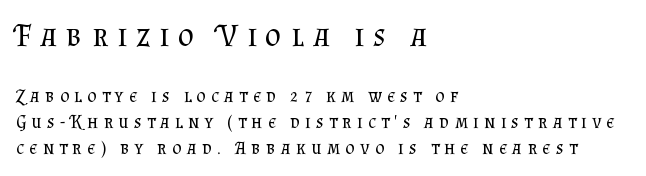
The image shows 31 px regular-weight serif type, upright; set left-aligned, normal line spacing (1.44x), unusually wide letter spacing (+0.3 em), not underlined; the first (top) block is 1.72x larger; medium stroke contrast and a small x-height.
